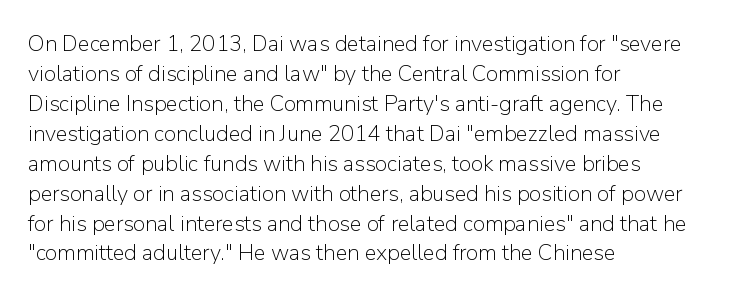
The image shows 22 px text type, upright; set left-aligned, normal line spacing (1.36x), normal letter spacing, not underlined.
